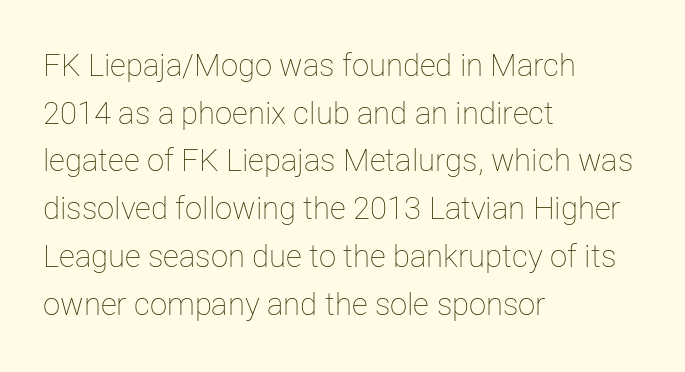
Q: Is the text bold? A: No.
Q: Is the text italic (slanted)? A: No, it is upright.
Q: Is the text underlined? A: No.
Q: How is the paragraph aligned? A: Left-aligned.
Q: Is the spacing between letters normal or unusually wide? A: Normal.
Q: Is the spacing between lines tight, normal or loose? A: Normal.
Q: Width (condensed, normal, or wide)? A: Normal.
Q: Stroke contrast? A: Low.
Q: x-height? A: Medium.
Q: Monospaced? A: No.
